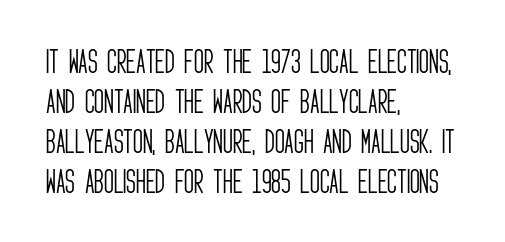
Q: Is the text bold? A: No.
Q: Is the text italic (slanted)? A: No, it is upright.
Q: Is the text underlined? A: No.
Q: How is the paragraph aligned? A: Left-aligned.
Q: Is the spacing between letters normal or unusually wide? A: Normal.
Q: Is the spacing between lines tight, normal or loose? A: Normal.
